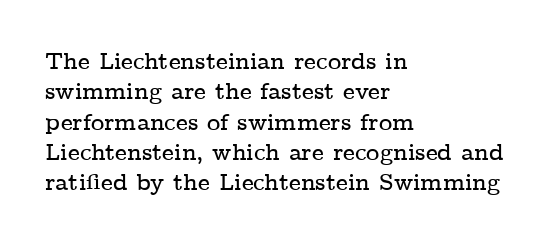
The face used here is rendered with its standard letterfit. These lines are set flush left with a ragged right edge. The glyphs are unaccompanied by any horizontal stroke below them. Normally led — the rows are evenly, conventionally spaced. Do the letters lean? They stand straight.
